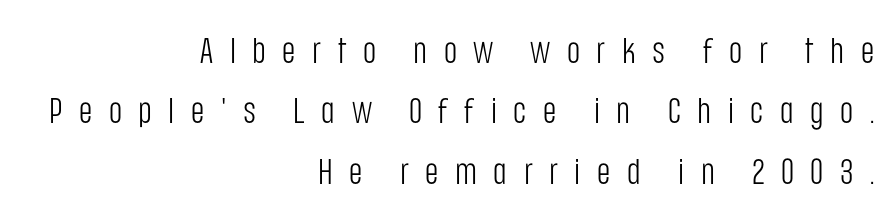
{"serif": "no", "italic": "no", "bold": "no", "weight": "light", "width": "condensed", "stroke_contrast": "low", "x_height": "large", "monospaced": "no", "underline": "no", "align": "right", "line_spacing": "normal", "line_spacing_ratio": 1.68, "letter_spacing": "wide", "letter_spacing_em": 0.46, "glyph_px": 36}
